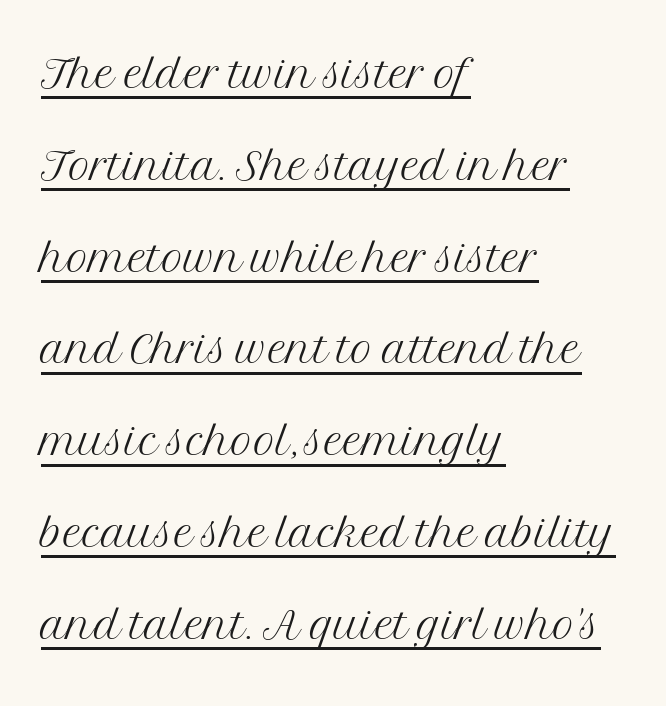
Q: Is the text bold? A: No.
Q: Is the text italic (slanted)? A: Yes.
Q: Is the typeface a serif or a sans-serif typeface? A: Serif.
Q: Is the text underlined? A: Yes.
Q: How is the paragraph aligned? A: Left-aligned.
Q: Is the spacing between letters normal or unusually wide? A: Normal.
Q: Is the spacing between lines tight, normal or loose? A: Normal.
Q: Width (condensed, normal, or wide)? A: Normal.
Q: Stroke contrast? A: Medium.
Q: x-height? A: Medium.
Q: Monospaced? A: No.
